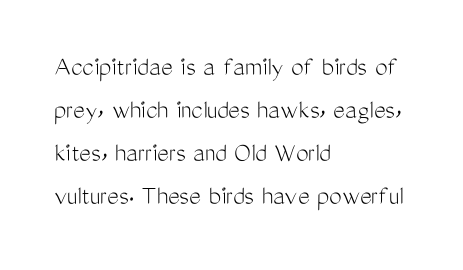
Just letters on the line, the space beneath them empty. No feet cap the strokes, marking this as sans-serif type. Typeset ragged right — the left edge is the straight one. Glyph-to-glyph distance matches everyday printed text. The face used here is proportionally spaced, like ordinary book or web type.
